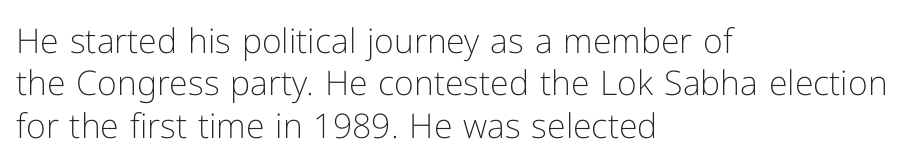
{"serif": "no", "italic": "no", "bold": "no", "weight": "light", "width": "normal", "stroke_contrast": "low", "x_height": "medium", "monospaced": "no", "underline": "no", "align": "left", "line_spacing": "normal", "line_spacing_ratio": 1.25, "letter_spacing": "normal", "letter_spacing_em": 0.0, "glyph_px": 34}
